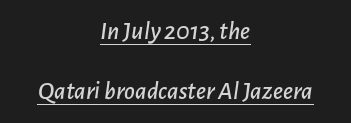
The image shows 26 px text type, italic (leaning right); set centered, loose line spacing (2.3x), normal letter spacing, underlined.
